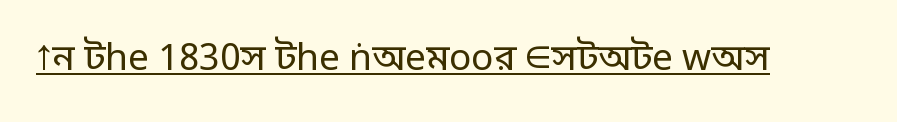
The typeface chosen for these lines omits serifs. No heavy texture on the line: the type isn't bold. What decoration does the sample have? An underline. The lettering stays uniformly vertical, giving the passage a roman look. How are the letters spaced? Ordinarily, with no added tracking. The rendering uses natural spacing where letterforms have individual widths.
